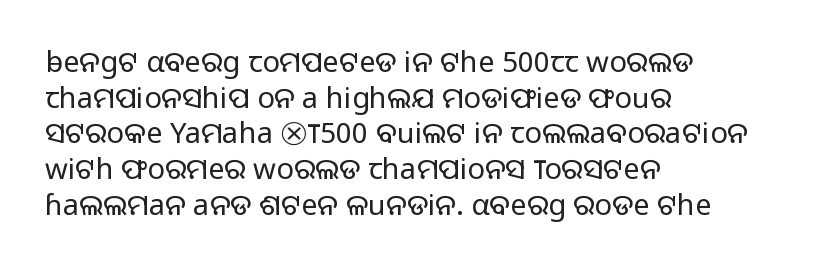
The image shows 29 px light sans-serif type, upright; set left-aligned, line spacing 1.23x, normal letter spacing, not underlined; low stroke contrast and a medium x-height.
